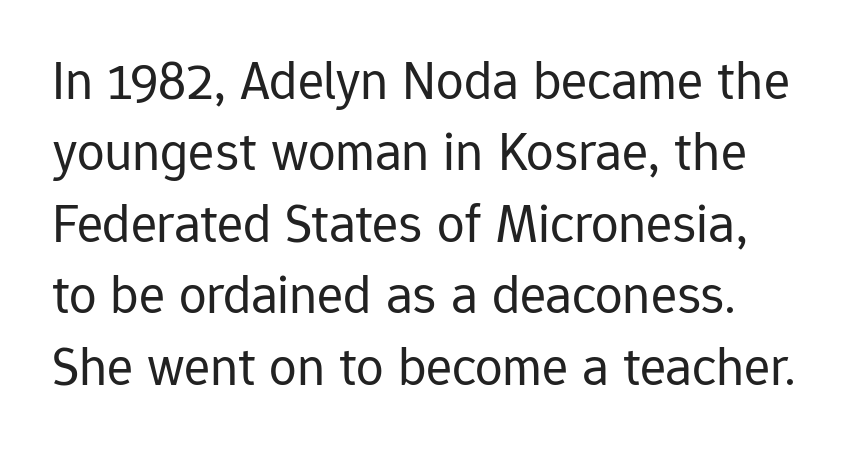
The image shows 55 px regular-weight sans-serif type, upright; set normal line spacing (1.3x), normal letter spacing, not underlined; low stroke contrast and a medium x-height.
